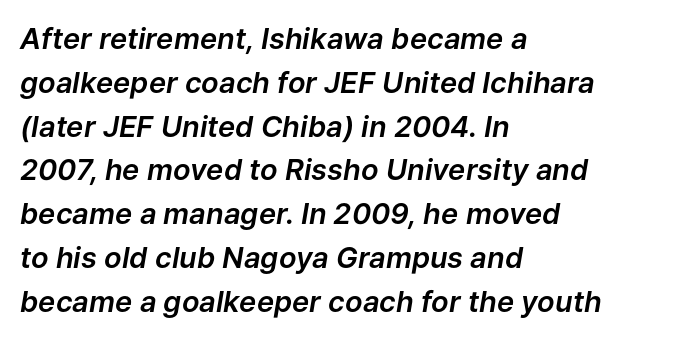
Anything drawn beneath the words? Only blank space. If you drew a line through each stem, it would be angled. The horizontal fit of the characters is conventional and even. Which margin do the lines hug? The left one — the right edge is uneven. Varying glyph widths throughout — classic text-font behaviour.
